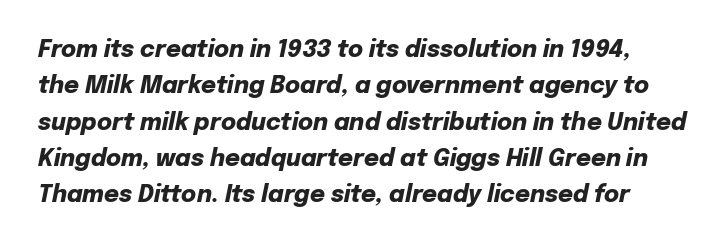
Q: Is the text bold? A: Yes.
Q: Is the text italic (slanted)? A: Yes, it leans right by about 12 degrees.
Q: Is the text underlined? A: No.
Q: Is the spacing between letters normal or unusually wide? A: Normal.
Q: Is the spacing between lines tight, normal or loose? A: Normal.
